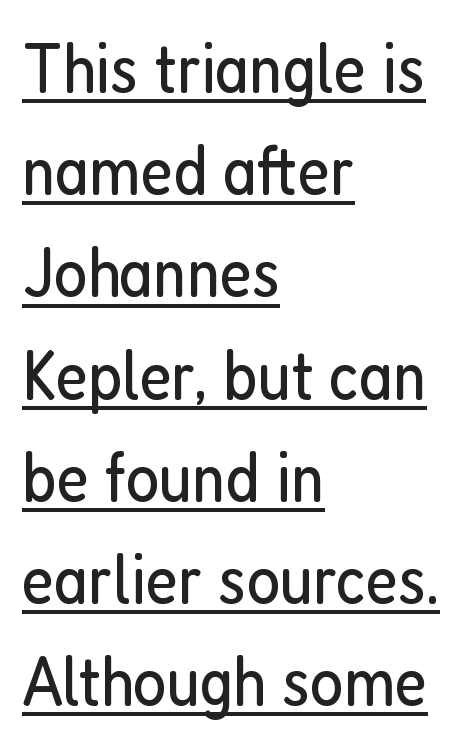
In terms of letterform style, serifs are entirely absent. The font sits on the lighter half of the weight spectrum, regular included. The passage shown stacks its lines at a standard gap. The setting favours the left margin, as ordinary paragraphs usually do. Here the designer chose a conventional face with non-uniform glyph widths.
